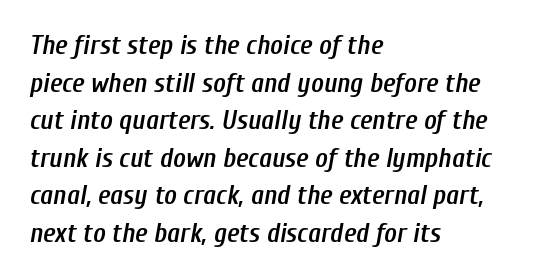
The image shows 27 px text type, italic (leaning right); set left-aligned, normal line spacing (1.39x), normal letter spacing, not underlined.
